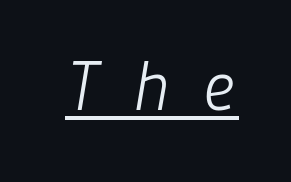
Q: Is the text bold? A: No.
Q: Is the text italic (slanted)? A: Yes, it leans right by about 9 degrees.
Q: Is the text underlined? A: Yes.
Q: Is the spacing between letters normal or unusually wide? A: Unusually wide.
Q: Width (condensed, normal, or wide)? A: Normal.
Q: Stroke contrast? A: Low.
Q: x-height? A: Medium.
